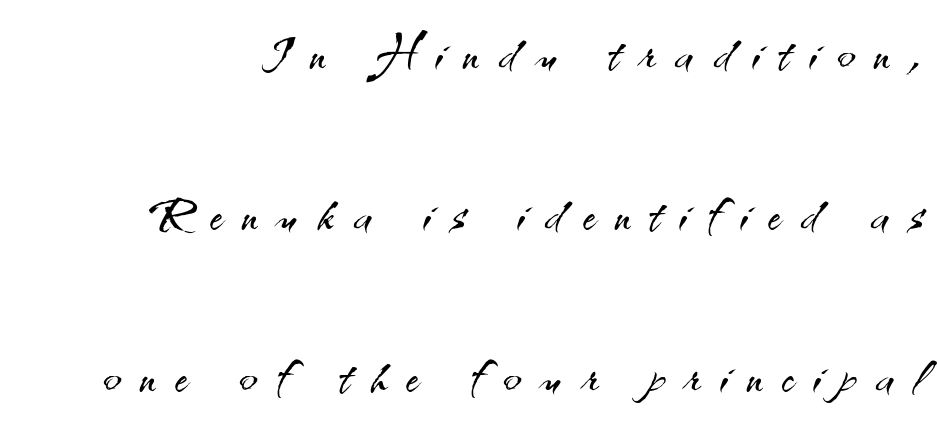
Q: Is the text bold? A: No.
Q: Is the text italic (slanted)? A: Yes.
Q: Is the typeface a serif or a sans-serif typeface? A: Sans-serif.
Q: Is the text underlined? A: No.
Q: Is the spacing between letters normal or unusually wide? A: Unusually wide.
Q: Is the spacing between lines tight, normal or loose? A: Loose.
Q: Width (condensed, normal, or wide)? A: Normal.
Q: Stroke contrast? A: Medium.
Q: x-height? A: Small.
Q: Monospaced? A: No.
